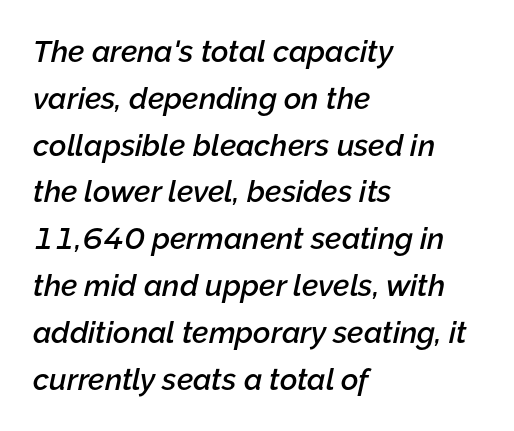
Q: Is the text bold? A: Semi-bold.
Q: Is the text italic (slanted)? A: Yes, it leans right by about 12 degrees.
Q: Is the text underlined? A: No.
Q: How is the paragraph aligned? A: Left-aligned.
Q: Is the spacing between letters normal or unusually wide? A: Normal.
Q: Is the spacing between lines tight, normal or loose? A: Normal.
Q: Width (condensed, normal, or wide)? A: Normal.
Q: Stroke contrast? A: Low.
Q: x-height? A: Medium.
Q: Monospaced? A: No.
